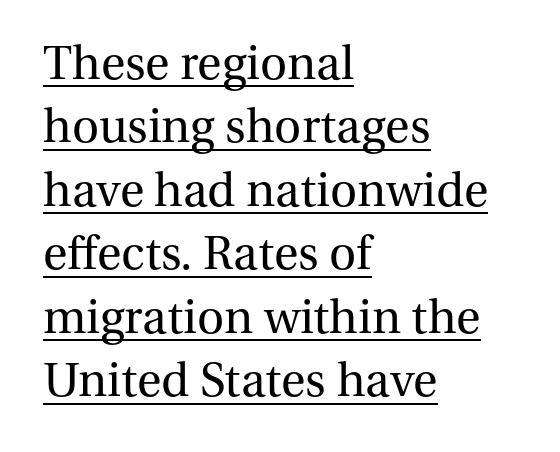
Q: Is the text bold? A: No.
Q: Is the text italic (slanted)? A: No, it is upright.
Q: Is the typeface a serif or a sans-serif typeface? A: Serif.
Q: Is the text underlined? A: Yes.
Q: How is the paragraph aligned? A: Left-aligned.
Q: Is the spacing between letters normal or unusually wide? A: Normal.
Q: Is the spacing between lines tight, normal or loose? A: Normal.
Q: Width (condensed, normal, or wide)? A: Normal.
Q: Stroke contrast? A: Medium.
Q: x-height? A: Medium.
Q: Monospaced? A: No.
